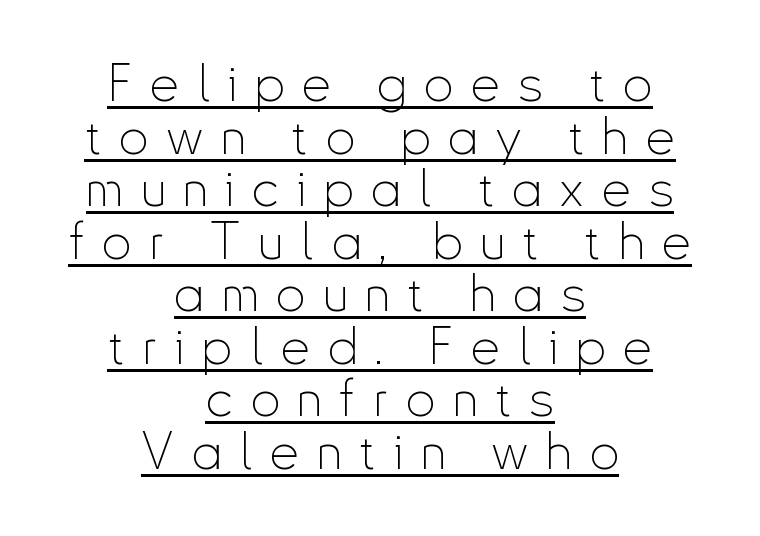
The image shows 52 px thin, condensed sans-serif type, upright; set centered, tight line spacing (1.01x), unusually wide letter spacing (+0.34 em), underlined; low stroke contrast and a small x-height.
